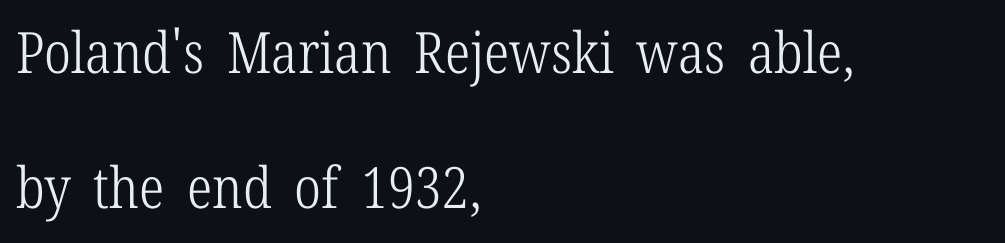
{"serif": "yes", "italic": "no", "bold": "no", "weight": "light", "width": "condensed", "stroke_contrast": "low", "x_height": "medium", "monospaced": "no", "underline": "no", "align": "left", "line_spacing": "loose", "line_spacing_ratio": 2.37, "letter_spacing": "normal", "letter_spacing_em": 0.0, "glyph_px": 57}
